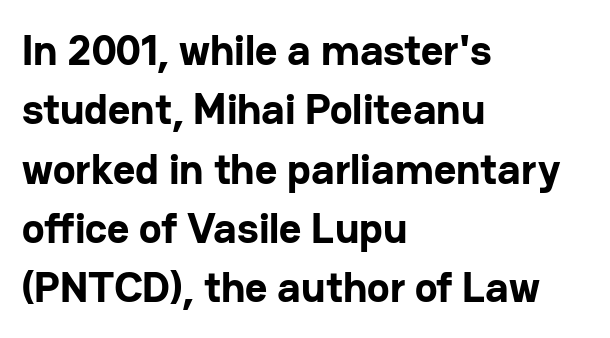
{"serif": "no", "italic": "no", "bold": "yes", "weight": "bold", "width": "normal", "stroke_contrast": "low", "x_height": "medium", "monospaced": "no", "underline": "no", "align": "left", "line_spacing": "normal", "line_spacing_ratio": 1.38, "letter_spacing": "normal", "letter_spacing_em": 0.0, "glyph_px": 43}
